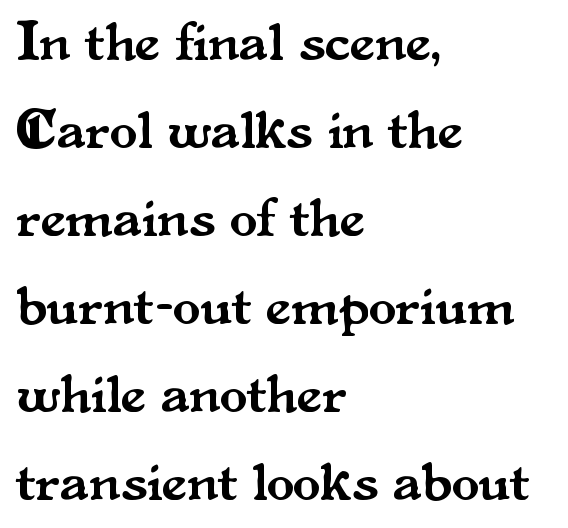
Type without underlining. Do the characters align in a grid? No, the font is proportional. Students, observe: this is what conventionally led text looks like. Layout note: lines flush left.
